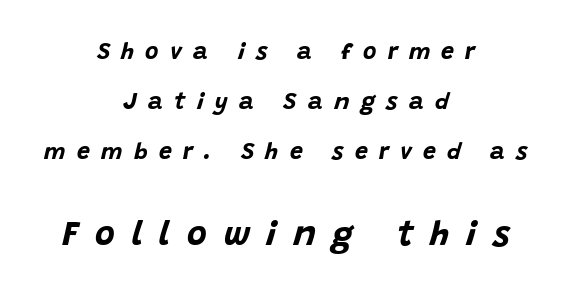
Q: Is the text bold? A: Yes.
Q: Is the text italic (slanted)? A: Yes, it leans right by about 15 degrees.
Q: Is the text underlined? A: No.
Q: How is the paragraph aligned? A: Centered.
Q: Is the spacing between letters normal or unusually wide? A: Unusually wide.
Q: Is the spacing between lines tight, normal or loose? A: Loose.
Q: Which block of text is set in a larger size, the first (top) or the second (bottom)? A: The second (bottom) one.
Q: Width (condensed, normal, or wide)? A: Normal.
Q: Stroke contrast? A: Low.
Q: x-height? A: Large.
Q: Monospaced? A: No.
